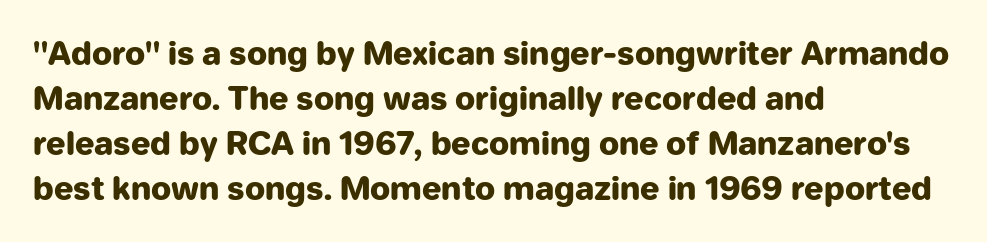
The image shows 32 px heavy sans-serif type, upright; set left-aligned, normal line spacing (1.41x), normal letter spacing, not underlined; low stroke contrast and a medium x-height.
